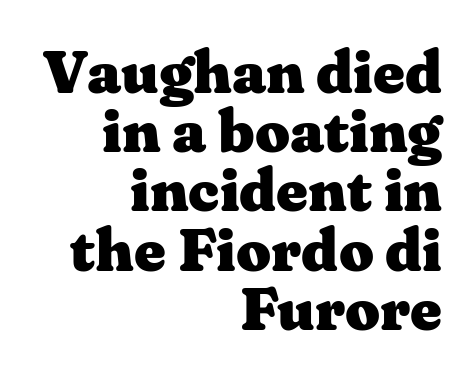
{"serif": "yes", "italic": "no", "bold": "yes", "weight": "heavy", "width": "wide", "stroke_contrast": "medium", "x_height": "medium", "monospaced": "no", "underline": "no", "align": "right", "line_spacing": "tight", "line_spacing_ratio": 0.97, "letter_spacing": "normal", "letter_spacing_em": 0.0, "glyph_px": 61}
